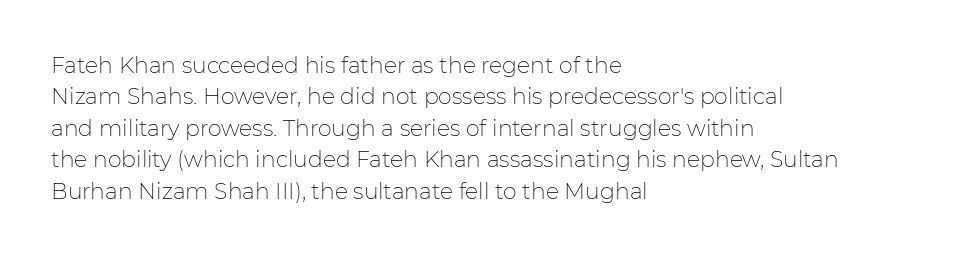
The image shows 22 px text type, upright; set left-aligned, normal line spacing (1.43x), normal letter spacing, not underlined.
